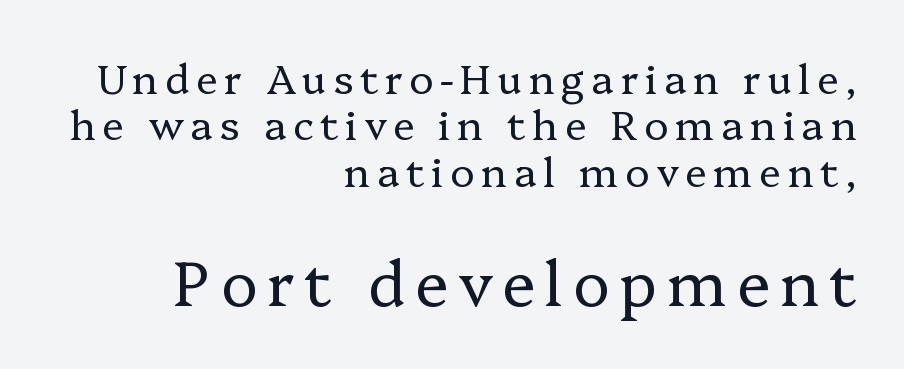
Q: Is the text bold? A: No.
Q: Is the text italic (slanted)? A: No, it is upright.
Q: Is the typeface a serif or a sans-serif typeface? A: Serif.
Q: Is the text underlined? A: No.
Q: How is the paragraph aligned? A: Right-aligned.
Q: Is the spacing between lines tight, normal or loose? A: Tight.
Q: Which block of text is set in a larger size, the first (top) or the second (bottom)? A: The second (bottom) one.
Q: Width (condensed, normal, or wide)? A: Normal.
Q: Stroke contrast? A: Low.
Q: x-height? A: Medium.
Q: Monospaced? A: No.
